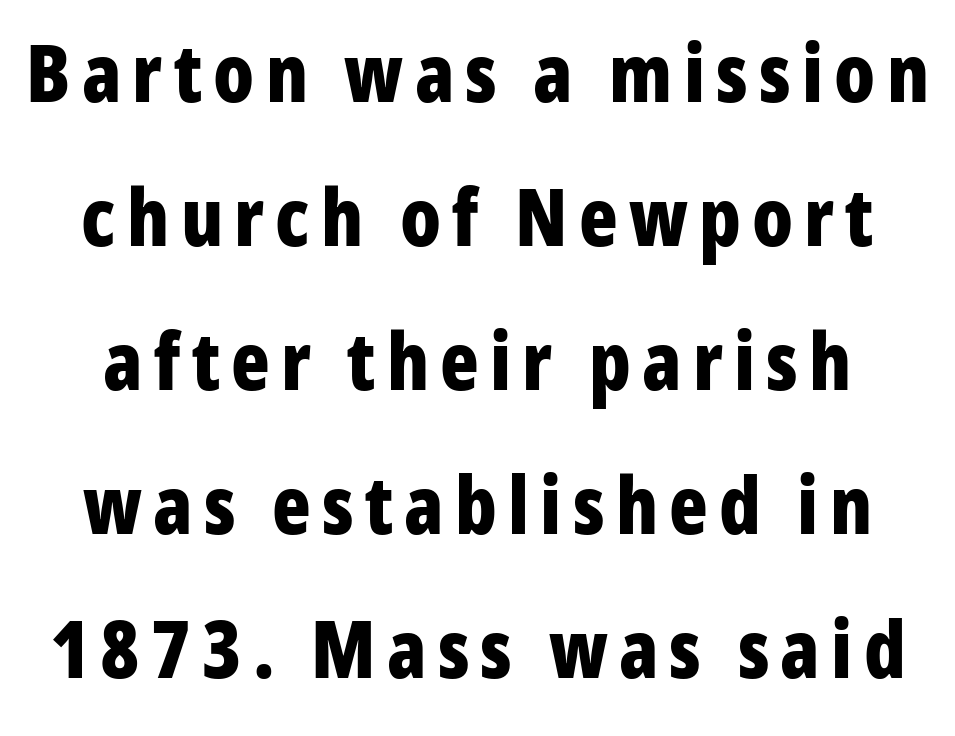
Q: Is the text bold? A: Yes.
Q: Is the text italic (slanted)? A: No, it is upright.
Q: Is the typeface a serif or a sans-serif typeface? A: Sans-serif.
Q: Is the text underlined? A: No.
Q: Width (condensed, normal, or wide)? A: Condensed.
Q: Stroke contrast? A: Low.
Q: x-height? A: Medium.
Q: Monospaced? A: No.
